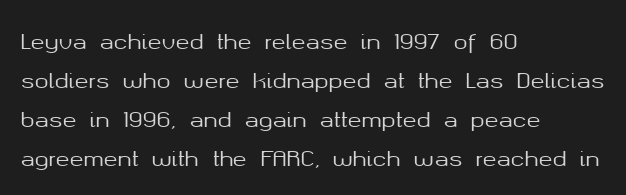
Horizontally, the lines are justified to the leading edge only. Tall strokes in this sample are plumb rather than angled. Bare-footed words on every line. The tracking reads as untouched default to a designer's eye.
